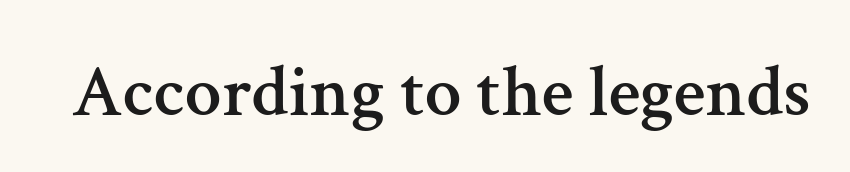
{"serif": "yes", "italic": "no", "width": "normal", "stroke_contrast": "medium", "x_height": "medium", "monospaced": "no", "underline": "no", "letter_spacing": "normal", "letter_spacing_em": 0.0, "glyph_px": 73}
